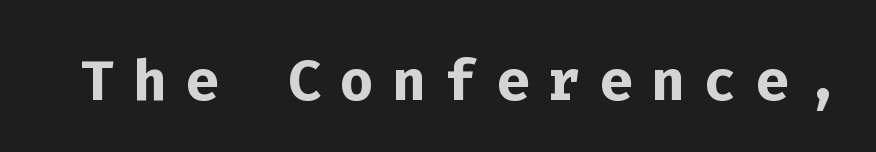
Q: Is the text bold? A: Yes.
Q: Is the text italic (slanted)? A: No, it is upright.
Q: Is the typeface a serif or a sans-serif typeface? A: Sans-serif.
Q: Is the text underlined? A: No.
Q: Is the spacing between letters normal or unusually wide? A: Unusually wide.
Q: Width (condensed, normal, or wide)? A: Normal.
Q: Stroke contrast? A: Low.
Q: x-height? A: Medium.
Q: Monospaced? A: Yes.
